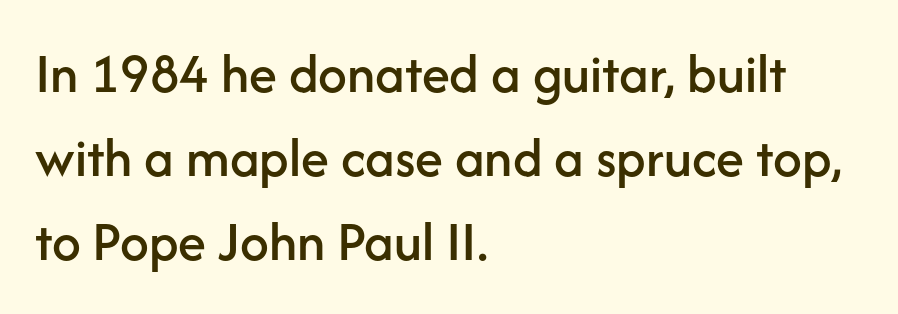
{"serif": "no", "italic": "no", "width": "normal", "stroke_contrast": "low", "x_height": "medium", "monospaced": "no", "underline": "no", "align": "left", "line_spacing": "normal", "line_spacing_ratio": 1.47, "letter_spacing": "normal", "letter_spacing_em": 0.0, "glyph_px": 57}
